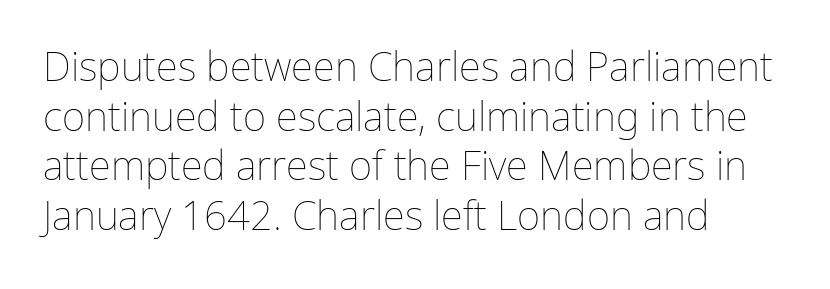
Q: Is the text bold? A: No.
Q: Is the text italic (slanted)? A: No, it is upright.
Q: Is the text underlined? A: No.
Q: How is the paragraph aligned? A: Left-aligned.
Q: Is the spacing between letters normal or unusually wide? A: Normal.
Q: Width (condensed, normal, or wide)? A: Normal.
Q: Stroke contrast? A: Low.
Q: x-height? A: Medium.
Q: Monospaced? A: No.
